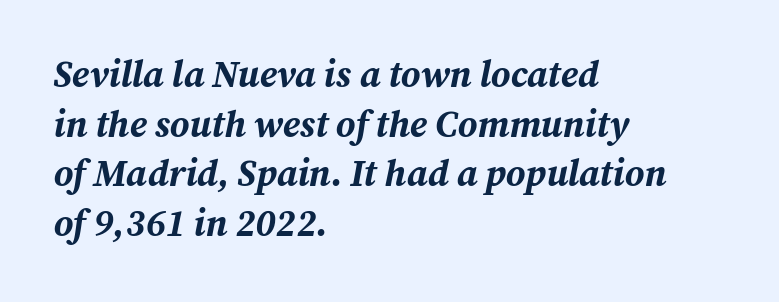
{"italic": "yes", "lean": "right", "slant_degrees": 12, "bold": "yes", "weight": "bold", "width": "normal", "stroke_contrast": "medium", "x_height": "medium", "monospaced": "no", "underline": "no", "align": "left", "line_spacing": "normal", "line_spacing_ratio": 1.34, "letter_spacing": "normal", "letter_spacing_em": 0.0, "glyph_px": 37}
